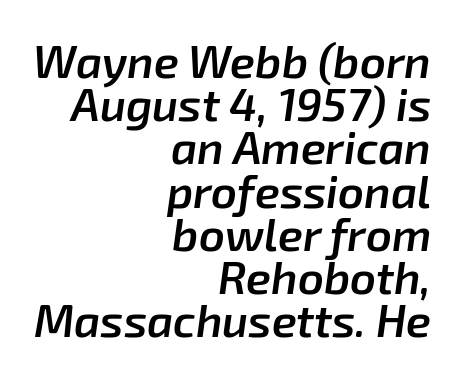
Underline: absent. The block of text is dense from top to bottom, with scant space between rows. You could not count columns in this text — the font is proportionally spaced. The paragraph has a hard right edge and a soft left edge. Strokes here are thickened, but only to semibold level.
